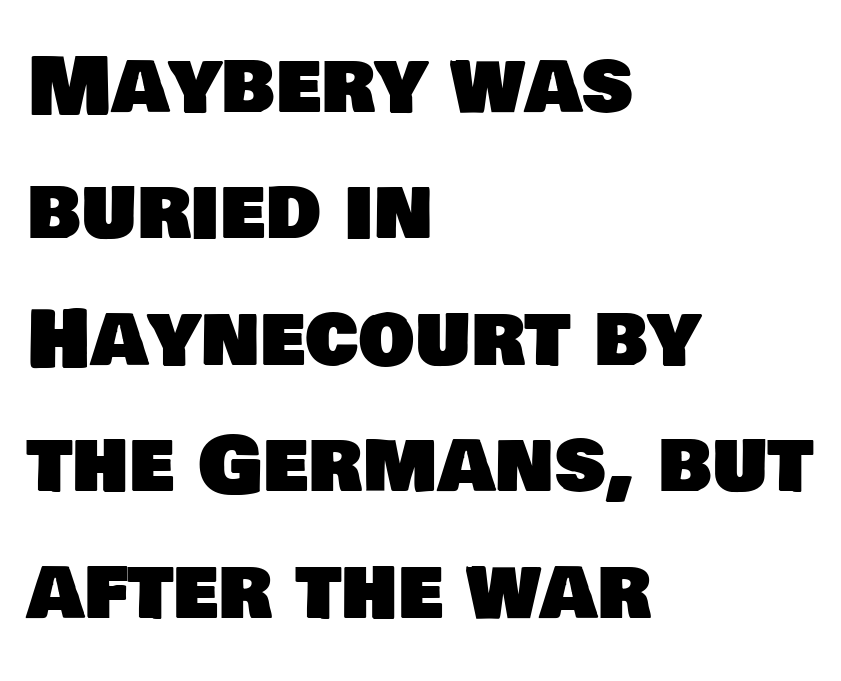
{"serif": "no", "width": "normal", "stroke_contrast": "low", "x_height": "large", "monospaced": "no", "underline": "no", "align": "left", "line_spacing": "normal", "line_spacing_ratio": 1.6, "letter_spacing": "normal", "letter_spacing_em": 0.0, "glyph_px": 79}
